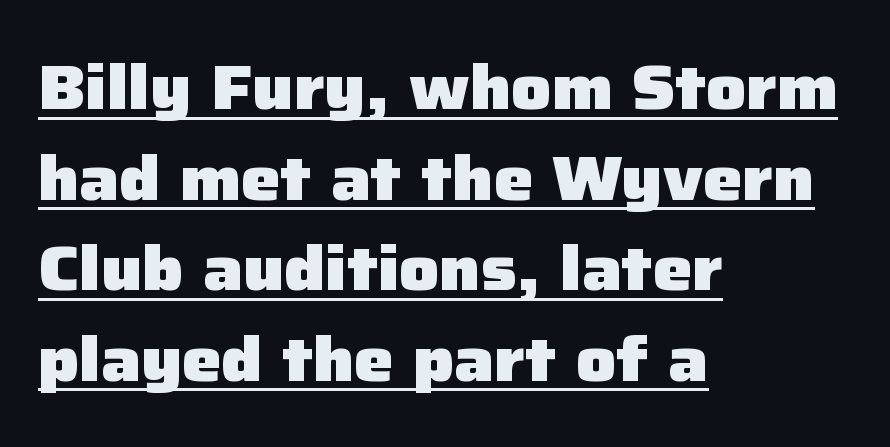
If you drew a ruler down the left edge, every line would touch it. The font family rendered here belongs to the sans-serif group. Characters remain perfectly vertical along every line. Compared with undecorated copy, this sample adds a rule below the words. Each letter keeps its own natural width here, so spacing adapts to shape.
